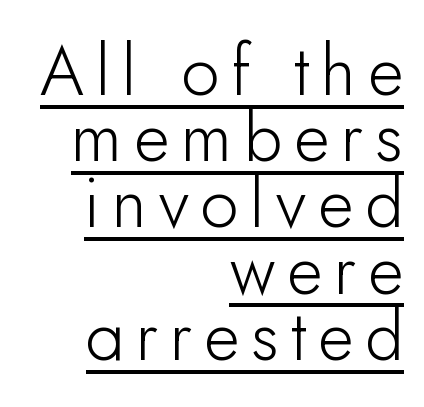
{"serif": "no", "italic": "no", "width": "normal", "stroke_contrast": "low", "x_height": "small", "monospaced": "no", "underline": "yes", "align": "right", "line_spacing": "tight", "line_spacing_ratio": 0.96, "glyph_px": 69}
